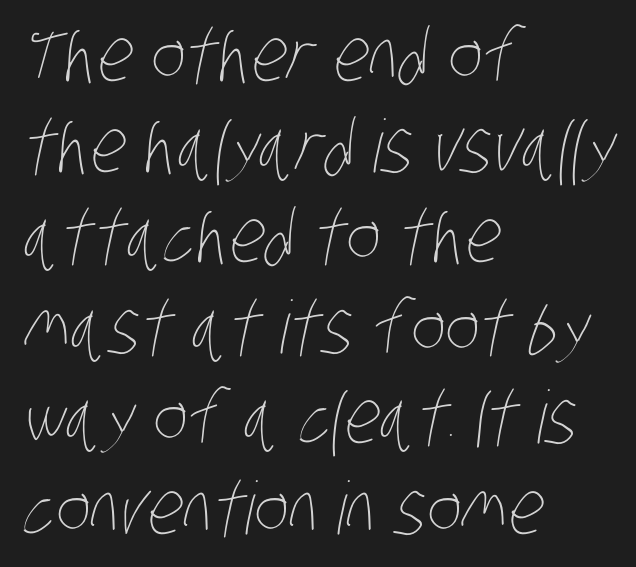
Q: Is the text bold? A: No.
Q: Is the text underlined? A: No.
Q: How is the paragraph aligned? A: Left-aligned.
Q: Is the spacing between letters normal or unusually wide? A: Normal.
Q: Width (condensed, normal, or wide)? A: Condensed.
Q: Stroke contrast? A: Low.
Q: x-height? A: Large.
Q: Monospaced? A: No.
